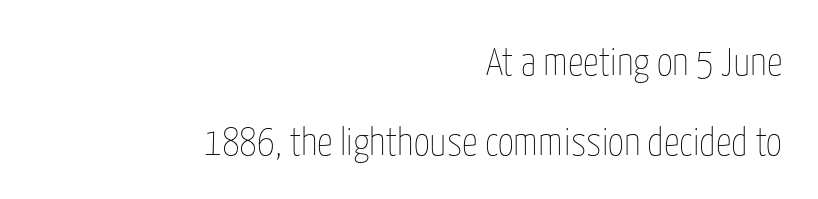
{"italic": "no", "bold": "no", "weight": "thin", "width": "condensed", "stroke_contrast": "low", "x_height": "medium", "monospaced": "no", "underline": "no", "align": "right", "line_spacing": "loose", "line_spacing_ratio": 2.05, "letter_spacing": "normal", "letter_spacing_em": 0.0, "glyph_px": 39}
